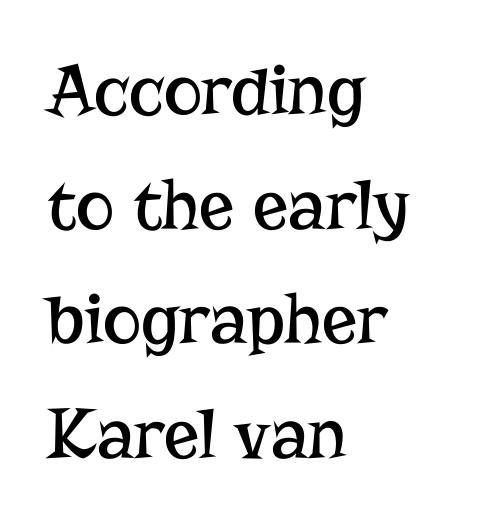
The image shows 73 px regular-weight serif type, upright; set left-aligned, normal line spacing (1.57x), normal letter spacing, not underlined; low stroke contrast and a medium x-height.
